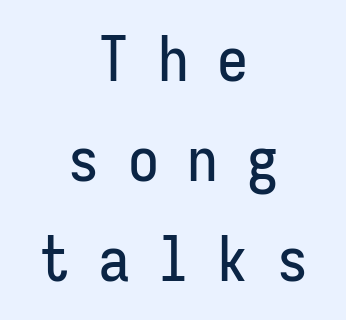
Q: Is the text italic (slanted)? A: No, it is upright.
Q: Is the typeface a serif or a sans-serif typeface? A: Sans-serif.
Q: Is the text underlined? A: No.
Q: How is the paragraph aligned? A: Centered.
Q: Is the spacing between letters normal or unusually wide? A: Unusually wide.
Q: Is the spacing between lines tight, normal or loose? A: Normal.
Q: Width (condensed, normal, or wide)? A: Condensed.
Q: Stroke contrast? A: Low.
Q: x-height? A: Medium.
Q: Monospaced? A: Yes.
